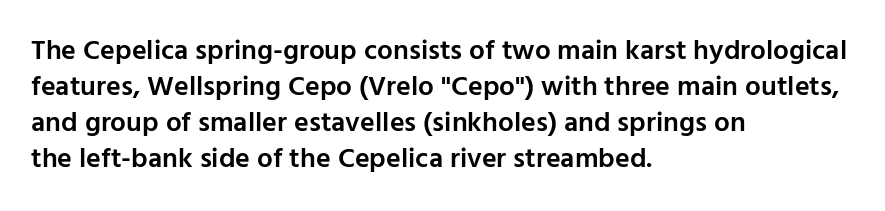
One-word summary of the alignment: left. The sample has been set in demibold, a notch under bold. Italic? Not at all — the glyphs are vertical. A normal amount of white space separates one row of letters from the next.
